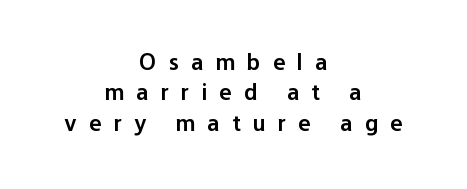
The image shows 24 px text type, upright; set centered, normal line spacing (1.27x), unusually wide letter spacing (+0.5 em), not underlined.
